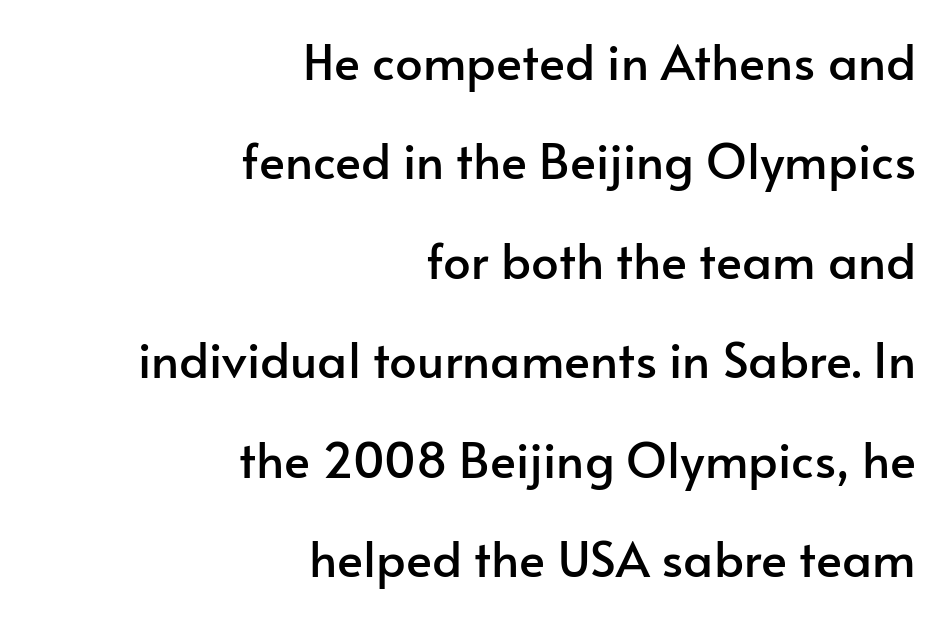
{"serif": "no", "italic": "no", "width": "normal", "stroke_contrast": "low", "x_height": "small", "monospaced": "no", "underline": "no", "align": "right", "line_spacing": "loose", "line_spacing_ratio": 2.03, "letter_spacing": "normal", "letter_spacing_em": 0.0, "glyph_px": 49}
